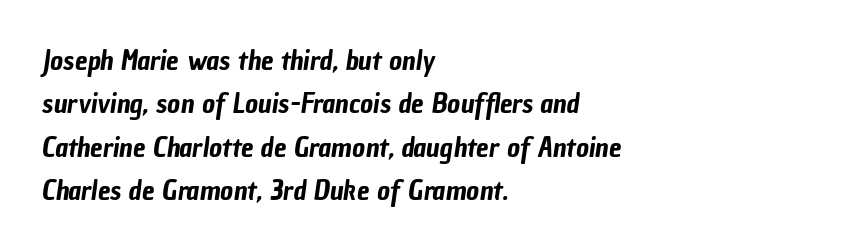
The image shows 28 px condensed sans-serif type; set left-aligned, normal line spacing (1.55x), normal letter spacing, not underlined; low stroke contrast and a medium x-height.
